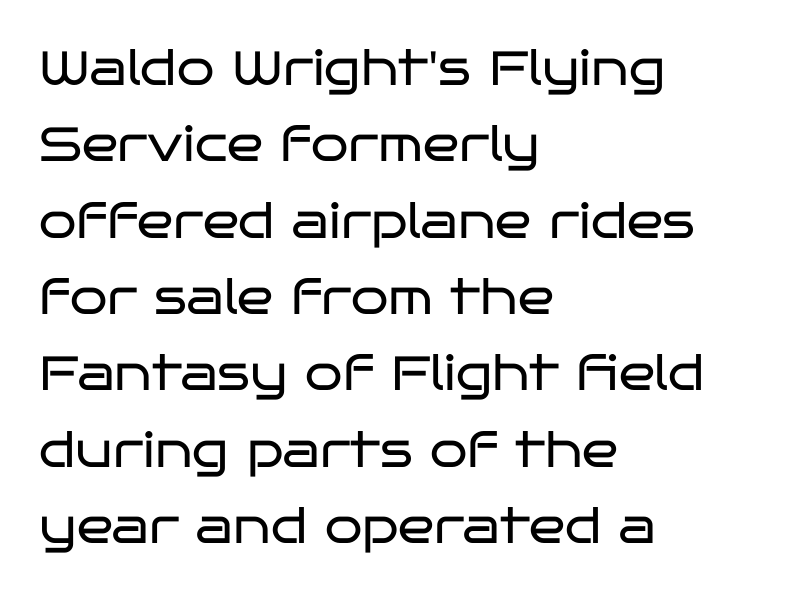
{"serif": "no", "italic": "no", "bold": "no", "weight": "regular", "width": "wide", "stroke_contrast": "low", "x_height": "large", "monospaced": "no", "underline": "no", "align": "left", "line_spacing": "normal", "line_spacing_ratio": 1.59, "letter_spacing": "normal", "letter_spacing_em": 0.0, "glyph_px": 48}
